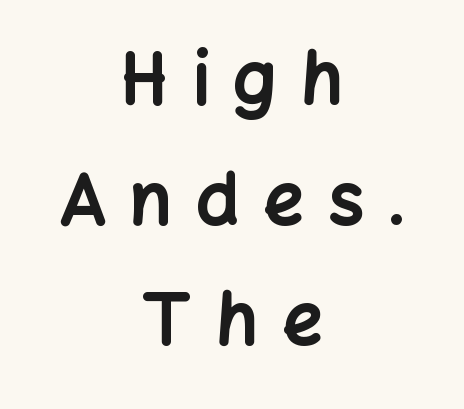
Set as a true bold cut, around the 700 mark. Layout note: lines centered. The face used here is proportionally spaced, like ordinary book or web type. Underlining? Definitely not there.
